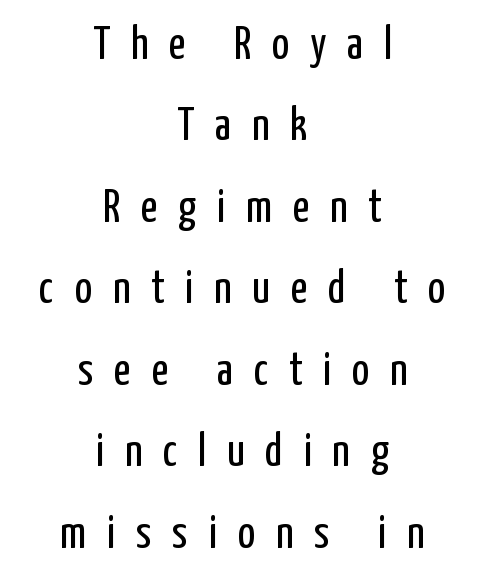
Q: Is the text bold? A: No.
Q: Is the text italic (slanted)? A: No, it is upright.
Q: Is the typeface a serif or a sans-serif typeface? A: Sans-serif.
Q: Is the text underlined? A: No.
Q: How is the paragraph aligned? A: Centered.
Q: Is the spacing between letters normal or unusually wide? A: Unusually wide.
Q: Width (condensed, normal, or wide)? A: Condensed.
Q: Stroke contrast? A: Low.
Q: x-height? A: Medium.
Q: Monospaced? A: No.
